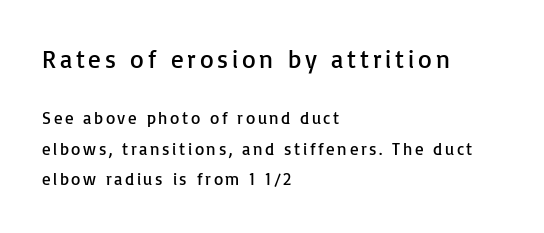
Q: Is the text bold? A: No.
Q: Is the text italic (slanted)? A: No, it is upright.
Q: Is the text underlined? A: No.
Q: How is the paragraph aligned? A: Left-aligned.
Q: Which block of text is set in a larger size, the first (top) or the second (bottom)? A: The first (top) one.
